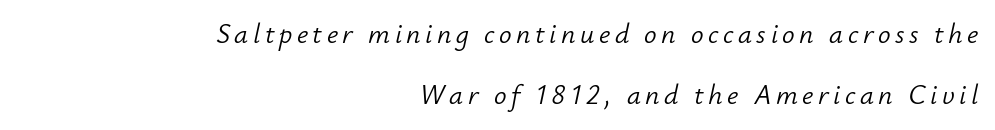
{"italic": "yes", "lean": "right", "slant_degrees": 12, "bold": "no", "weight": "light", "width": "normal", "stroke_contrast": "low", "x_height": "small", "monospaced": "no", "underline": "no", "align": "right", "line_spacing": "loose", "line_spacing_ratio": 2.17, "glyph_px": 28}
